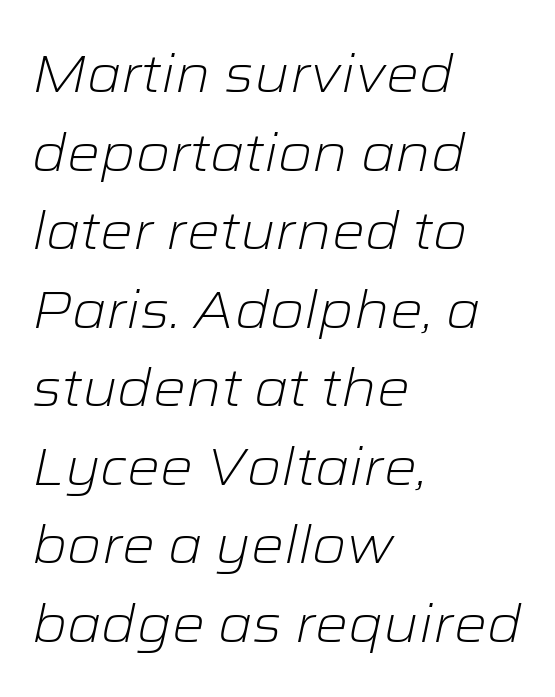
The image shows 52 px light, wide type, italic (leaning right); set left-aligned, normal line spacing (1.51x), normal letter spacing, not underlined; low stroke contrast and a medium x-height.
